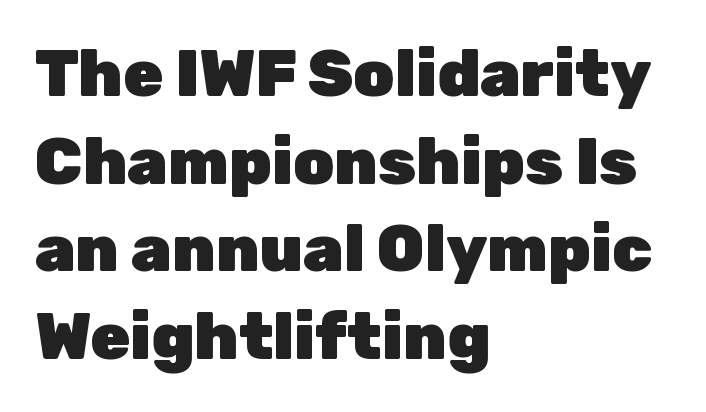
The image shows 65 px heavy sans-serif type, upright; set left-aligned, normal line spacing (1.35x), normal letter spacing, not underlined; low stroke contrast and a medium x-height.
